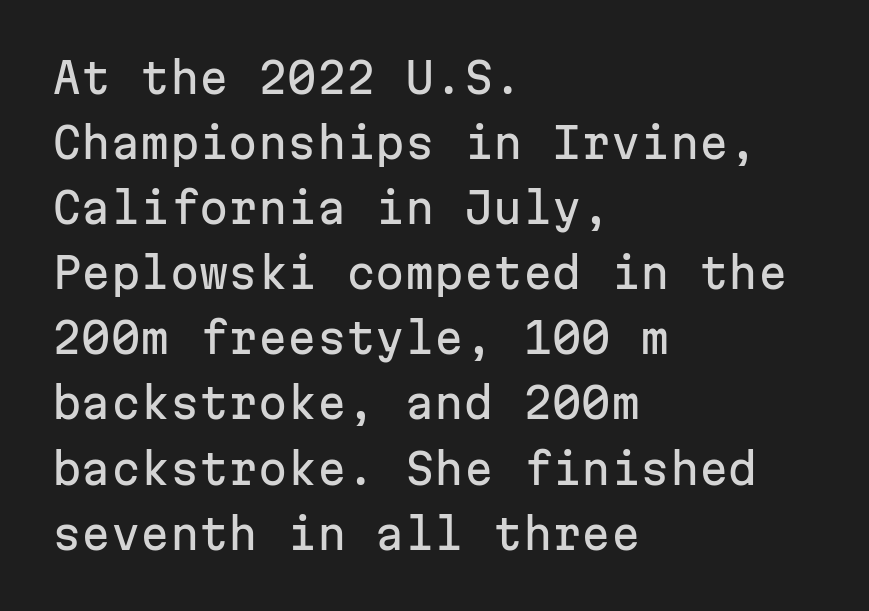
{"serif": "no", "italic": "no", "width": "normal", "stroke_contrast": "low", "x_height": "medium", "monospaced": "yes", "underline": "no", "align": "left", "line_spacing": "normal", "line_spacing_ratio": 1.55, "letter_spacing": "normal", "letter_spacing_em": 0.0, "glyph_px": 42}
